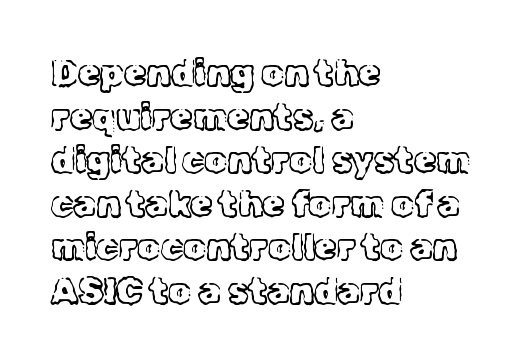
These glyphs show unthickened strokes, regular width or finer. Look at the tracking — it's just the regular setting, nothing added. To sum up the face: it has serifs. The lines are quadded left. The lettering stays uniformly vertical, giving the passage a roman look. Is this a fixed-width face? No — the glyphs have proportional, varying widths.
